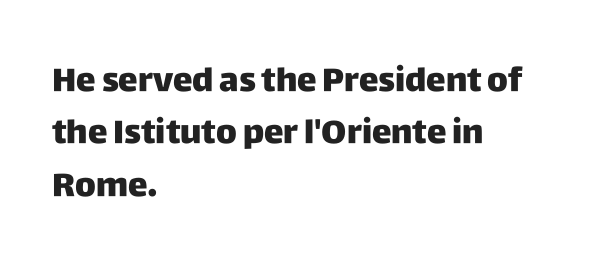
Q: Is the text bold? A: Yes.
Q: Is the text italic (slanted)? A: No, it is upright.
Q: Is the typeface a serif or a sans-serif typeface? A: Sans-serif.
Q: Is the text underlined? A: No.
Q: How is the paragraph aligned? A: Left-aligned.
Q: Is the spacing between letters normal or unusually wide? A: Normal.
Q: Is the spacing between lines tight, normal or loose? A: Normal.
Q: Width (condensed, normal, or wide)? A: Normal.
Q: Stroke contrast? A: Low.
Q: x-height? A: Large.
Q: Monospaced? A: No.
